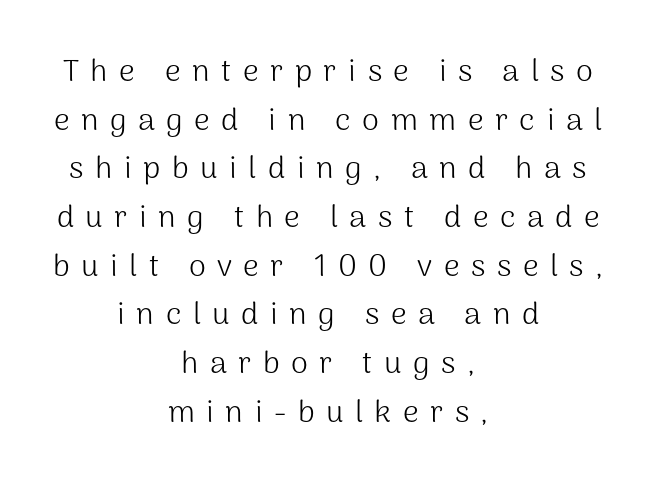
The image shows 31 px light sans-serif type, upright; set centered, normal line spacing (1.57x), unusually wide letter spacing (+0.37 em), not underlined; medium stroke contrast and a medium x-height.
